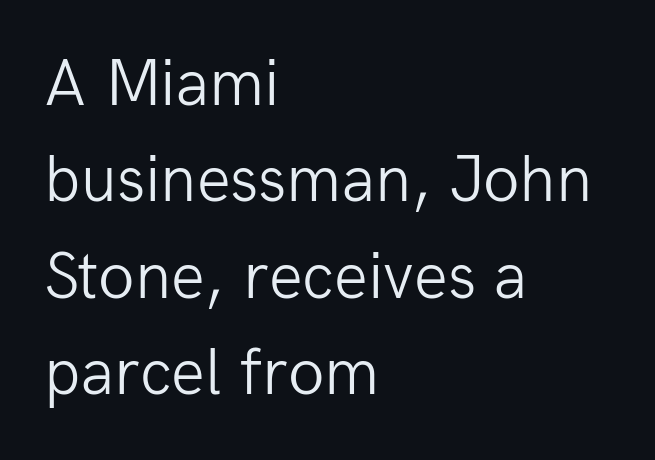
{"serif": "no", "italic": "no", "bold": "no", "weight": "light", "width": "normal", "stroke_contrast": "low", "x_height": "medium", "monospaced": "no", "underline": "no", "align": "left", "line_spacing": "normal", "line_spacing_ratio": 1.44, "letter_spacing": "normal", "letter_spacing_em": 0.0, "glyph_px": 67}
